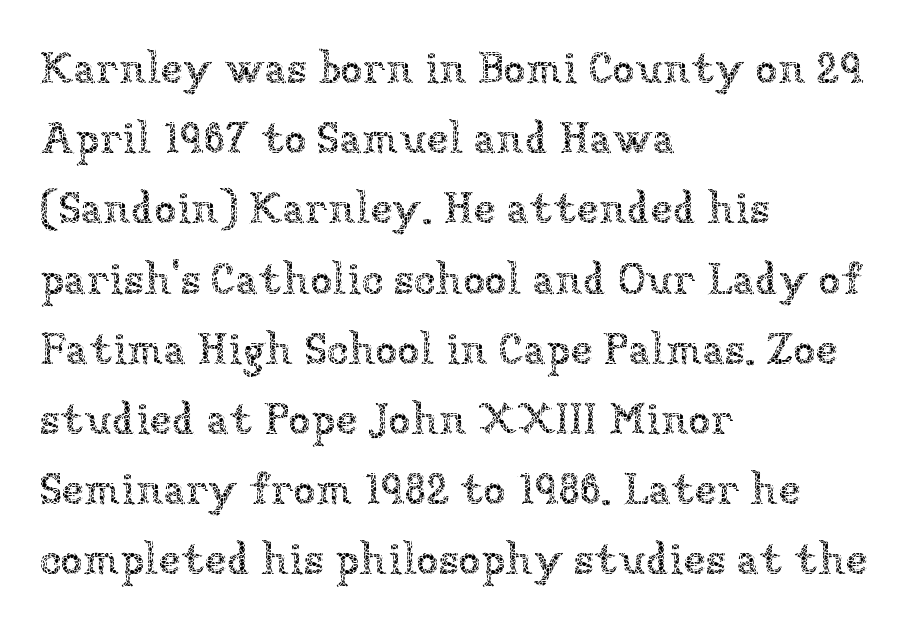
The image shows 45 px thin type, upright; set left-aligned, normal line spacing (1.56x), normal letter spacing, not underlined; low stroke contrast and a medium x-height.
